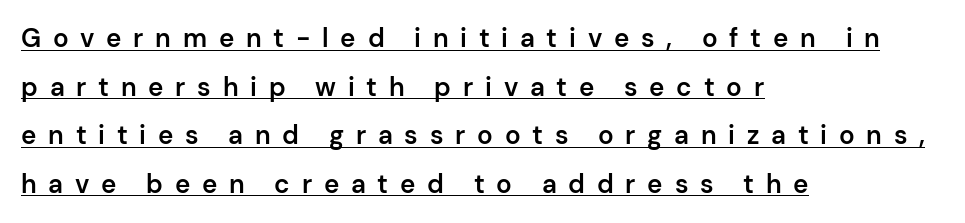
Set as a demibold, roughly 600 on the weight scale. Every word sits above its own underline. There is plenty of visible air inserted between adjacent glyphs. Line beginnings align vertically; line endings do not. If you drew a line through each stem, it would be perfectly vertical.
